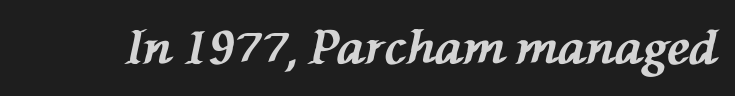
Q: Is the text bold? A: Yes.
Q: Is the text italic (slanted)? A: Yes, it leans left by about 76 degrees.
Q: Is the text underlined? A: No.
Q: Is the spacing between letters normal or unusually wide? A: Normal.
Q: Width (condensed, normal, or wide)? A: Normal.
Q: Stroke contrast? A: Medium.
Q: x-height? A: Medium.
Q: Monospaced? A: No.
